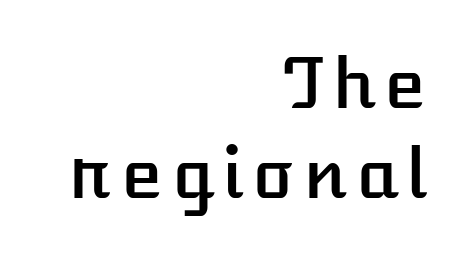
The image shows 69 px text type, upright; set right-aligned, normal line spacing (1.31x), not underlined; low stroke contrast and a medium x-height.
